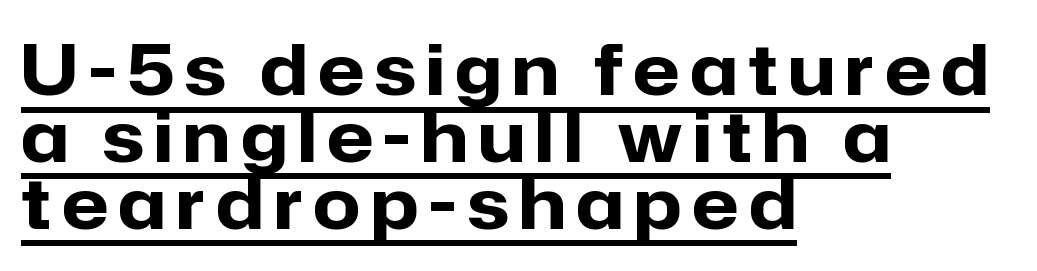
Q: Is the text bold? A: Yes.
Q: Is the text italic (slanted)? A: No, it is upright.
Q: Is the typeface a serif or a sans-serif typeface? A: Sans-serif.
Q: Is the text underlined? A: Yes.
Q: How is the paragraph aligned? A: Left-aligned.
Q: Is the spacing between lines tight, normal or loose? A: Tight.
Q: Width (condensed, normal, or wide)? A: Normal.
Q: Stroke contrast? A: Low.
Q: x-height? A: Medium.
Q: Monospaced? A: No.
